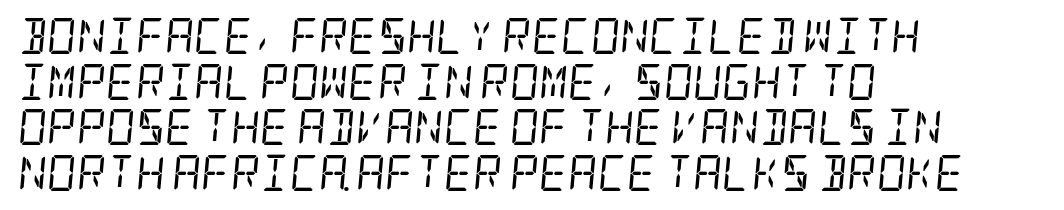
{"serif": "yes", "italic": "yes", "lean": "right", "slant_degrees": 5, "bold": "no", "weight": "regular", "width": "condensed", "stroke_contrast": "low", "x_height": "large", "underline": "no", "align": "left", "line_spacing": "normal", "line_spacing_ratio": 1.27, "letter_spacing": "normal", "letter_spacing_em": 0.0, "glyph_px": 36}
